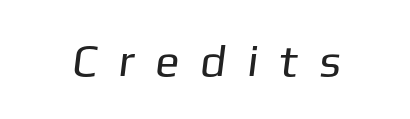
The image shows 45 px regular-weight sans-serif type; set unusually wide letter spacing (+0.47 em), not underlined; low stroke contrast and a medium x-height.
